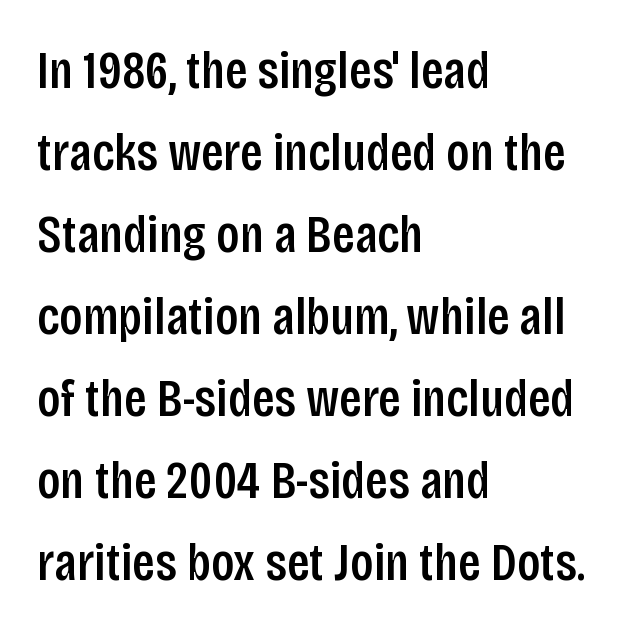
The image shows 54 px condensed sans-serif type, upright; set left-aligned, normal line spacing (1.52x), normal letter spacing, not underlined; low stroke contrast and a large x-height.
